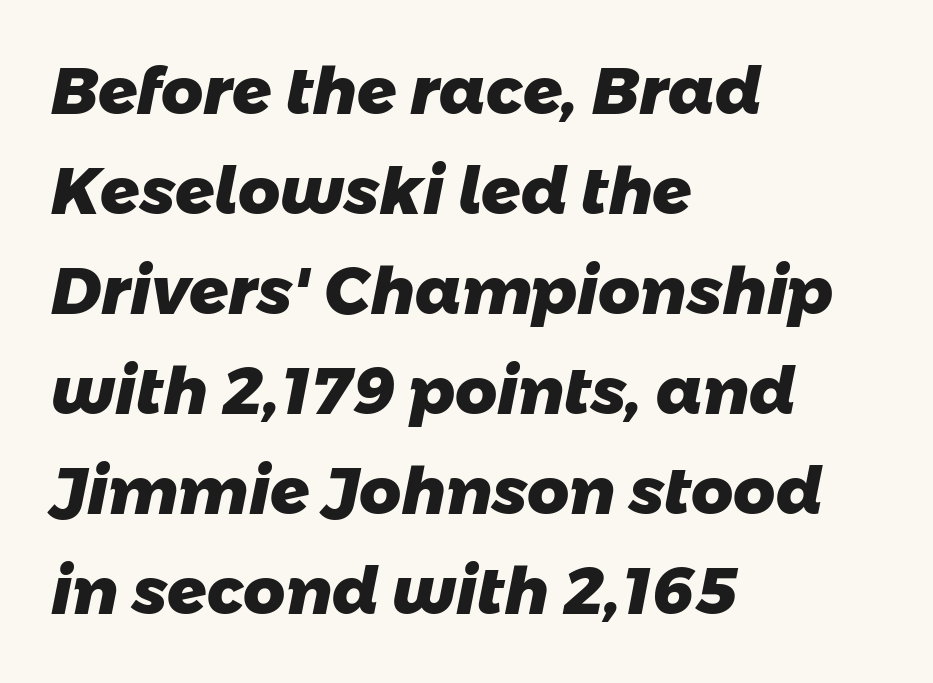
Q: Is the text bold? A: Yes.
Q: Is the typeface a serif or a sans-serif typeface? A: Sans-serif.
Q: Is the text underlined? A: No.
Q: How is the paragraph aligned? A: Left-aligned.
Q: Is the spacing between letters normal or unusually wide? A: Normal.
Q: Is the spacing between lines tight, normal or loose? A: Normal.
Q: Width (condensed, normal, or wide)? A: Normal.
Q: Stroke contrast? A: Low.
Q: x-height? A: Medium.
Q: Monospaced? A: No.
